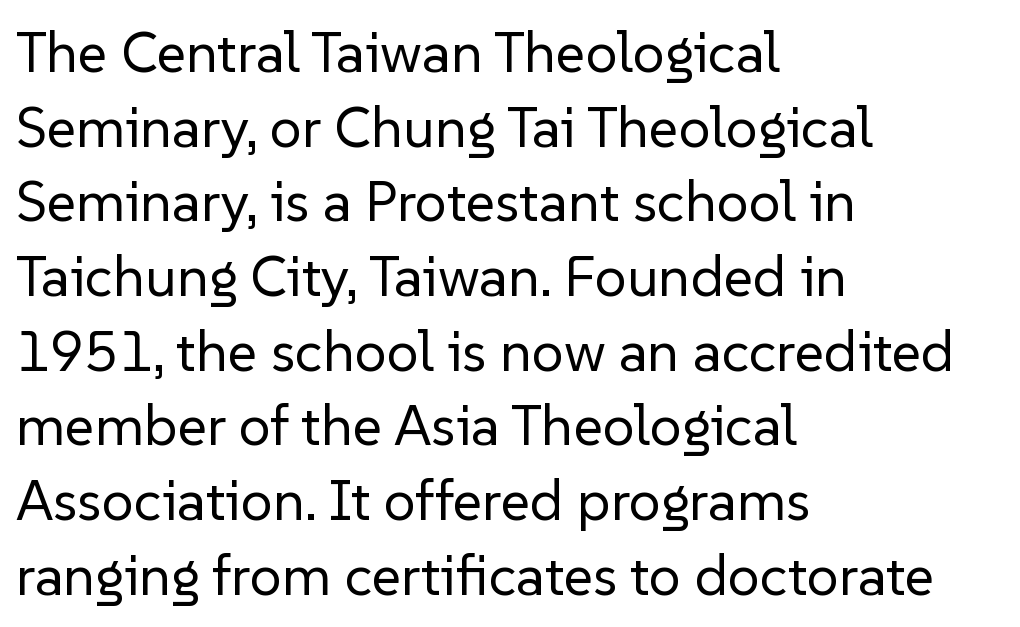
Q: Is the text bold? A: No.
Q: Is the text italic (slanted)? A: No, it is upright.
Q: Is the typeface a serif or a sans-serif typeface? A: Sans-serif.
Q: Is the text underlined? A: No.
Q: How is the paragraph aligned? A: Left-aligned.
Q: Is the spacing between letters normal or unusually wide? A: Normal.
Q: Is the spacing between lines tight, normal or loose? A: Normal.
Q: Width (condensed, normal, or wide)? A: Normal.
Q: Stroke contrast? A: Low.
Q: x-height? A: Medium.
Q: Monospaced? A: No.
